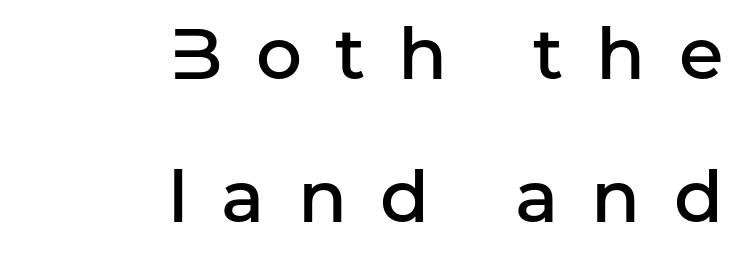
{"serif": "no", "italic": "no", "bold": "semi", "weight": "semibold", "width": "normal", "stroke_contrast": "low", "x_height": "medium", "monospaced": "no", "underline": "no", "align": "right", "line_spacing": "loose", "line_spacing_ratio": 1.99, "letter_spacing": "wide", "letter_spacing_em": 0.46, "glyph_px": 72}
